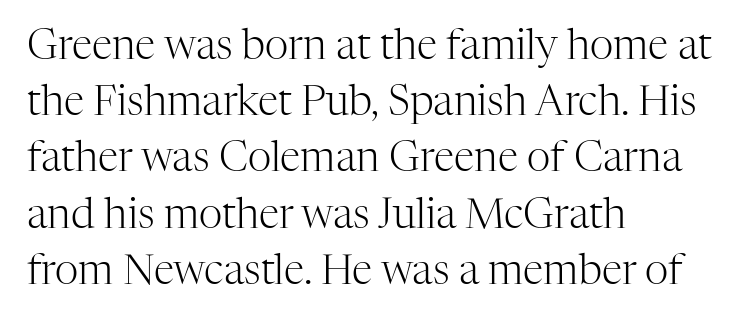
Weight: in the light-to-regular range. Vertical strokes here are truly vertical. The letters advance in unequal steps, a hallmark of proportional type. The face used here is rendered with its standard letterfit. Short and long lines alike share a common starting point at left. The area under the type is left untouched.
